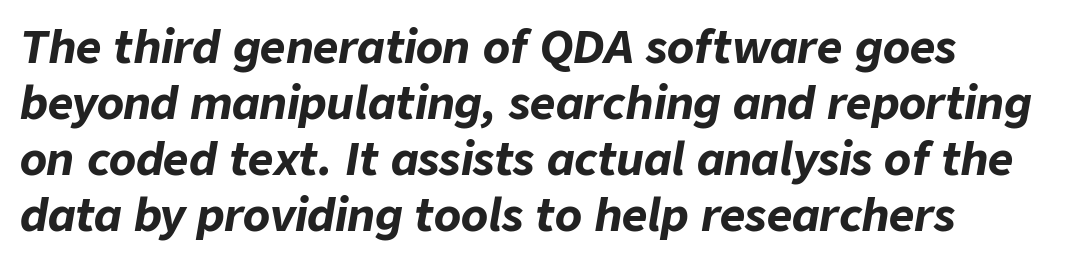
An italicized treatment has been applied to the whole sample. Check the space under the baseline: it is left empty. Varying glyph widths throughout — classic text-font behaviour. Horizontal bands of white between lines are of average thickness.
